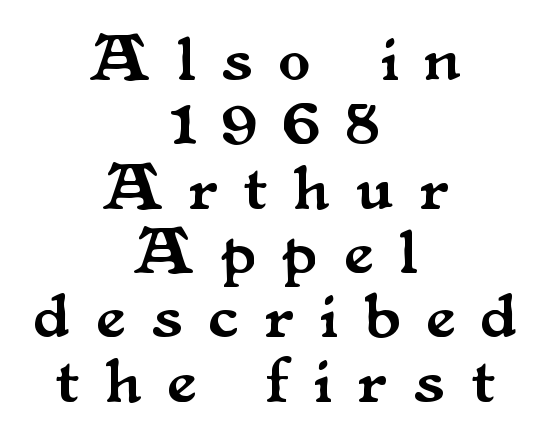
Type without underlining. A typesetter would mark this as roman, not italic. The rendering shows small feet on the letterforms — a serif design. Students, note that the glyphs here are deliberately spaced far apart.
